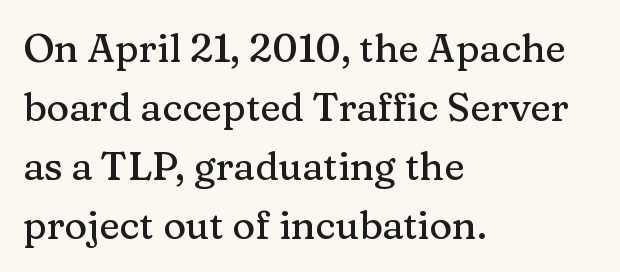
The image shows 39 px serif type, upright; set left-aligned, normal line spacing (1.51x), normal letter spacing, not underlined; medium stroke contrast and a medium x-height.
